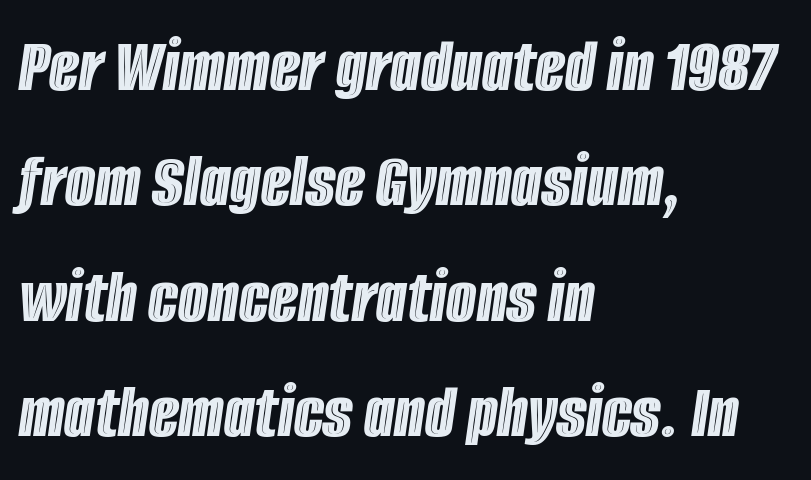
{"italic": "yes", "lean": "right", "slant_degrees": 8, "width": "condensed", "x_height": "large", "monospaced": "no", "underline": "no", "align": "left", "line_spacing": "normal", "line_spacing_ratio": 1.48, "letter_spacing": "normal", "letter_spacing_em": 0.0, "glyph_px": 78}
